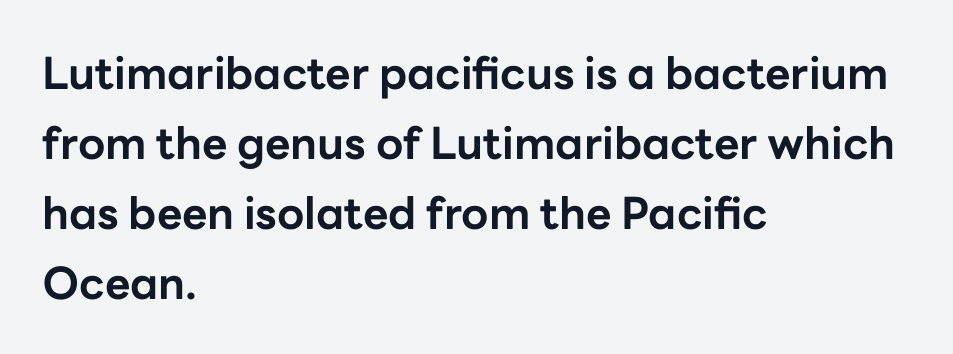
{"serif": "no", "italic": "no", "bold": "yes", "weight": "bold", "width": "normal", "stroke_contrast": "low", "x_height": "medium", "monospaced": "no", "underline": "no", "align": "left", "line_spacing": "normal", "line_spacing_ratio": 1.59, "letter_spacing": "normal", "letter_spacing_em": 0.0, "glyph_px": 44}
